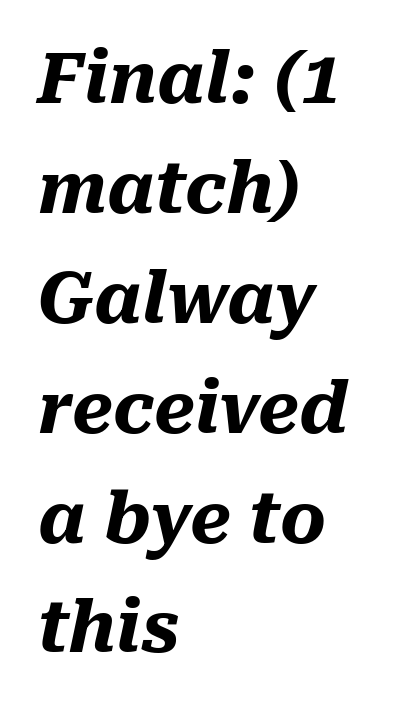
The image shows 70 px heavy type, italic (leaning right); set left-aligned, normal line spacing (1.57x), normal letter spacing, not underlined; medium stroke contrast and a medium x-height.
